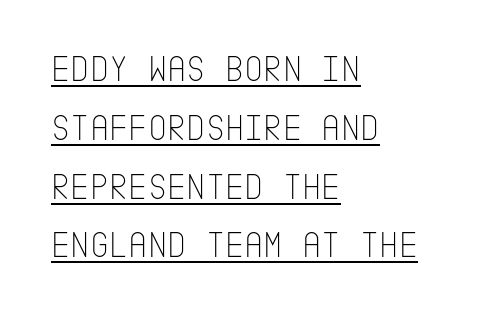
The image shows 37 px thin, condensed sans-serif type, upright; set left-aligned, normal line spacing (1.59x), normal letter spacing, underlined; low stroke contrast and a large x-height.
